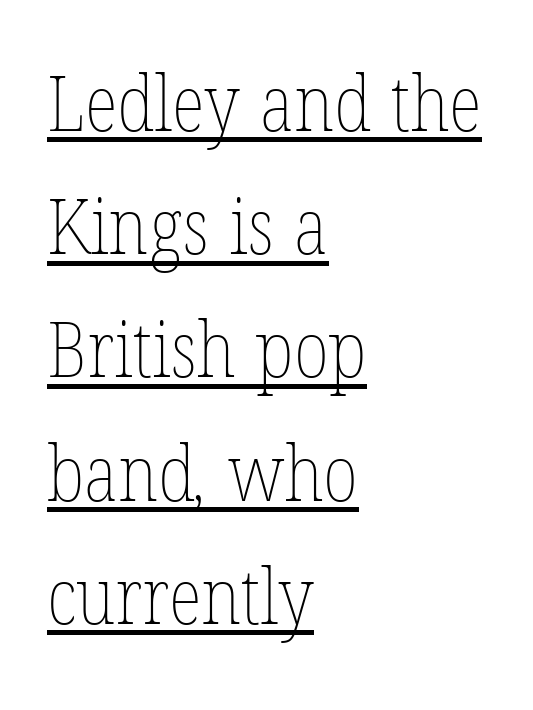
The image shows 78 px thin, condensed type; set left-aligned, normal line spacing (1.58x), normal letter spacing, underlined; low stroke contrast and a medium x-height.
